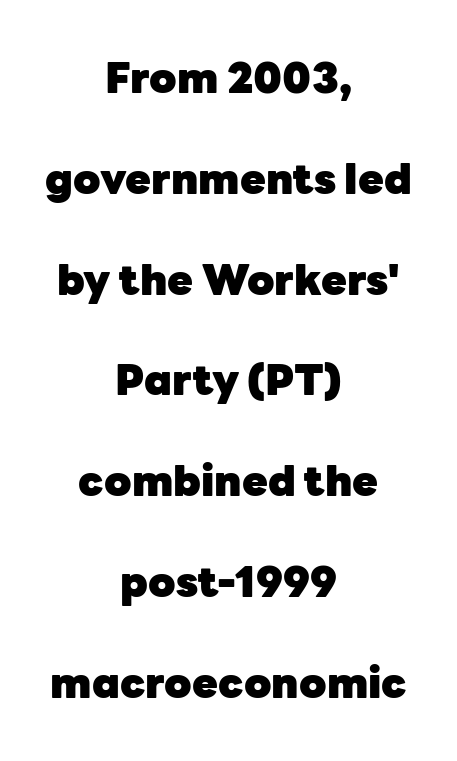
Every character sits straight up, as roman type does. Character widths vary here, with narrow letters taking less room than wide ones. Each letter's strokes conclude bluntly, with no projecting serifs. Strokes here are thick enough to call this a true bold. Bare-footed words on every line. Words appear dense and cohesive because spacing is normal.
